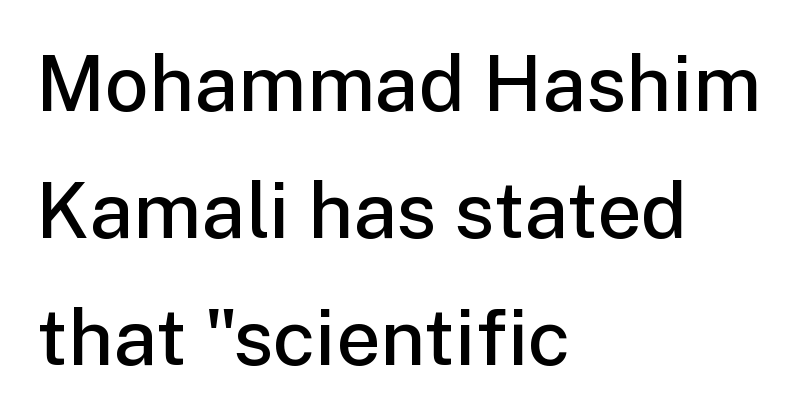
Check the space under the baseline: it is left empty. You could not count columns in this text — the font is proportionally spaced. In terms of letterspacing, this is plain default setting. You can tell from the bare stems that sans-serif type was used.
